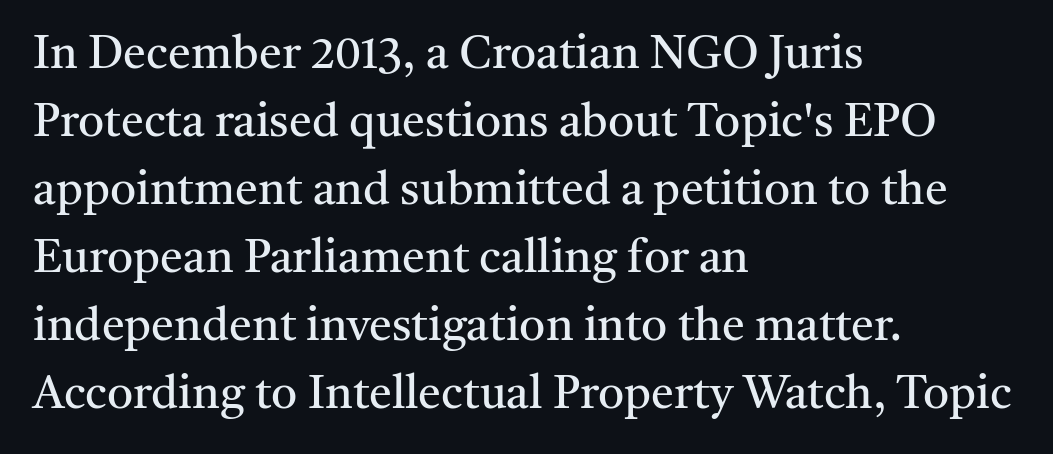
Q: Is the text bold? A: No.
Q: Is the text italic (slanted)? A: No, it is upright.
Q: Is the typeface a serif or a sans-serif typeface? A: Serif.
Q: Is the text underlined? A: No.
Q: How is the paragraph aligned? A: Left-aligned.
Q: Is the spacing between letters normal or unusually wide? A: Normal.
Q: Is the spacing between lines tight, normal or loose? A: Normal.
Q: Width (condensed, normal, or wide)? A: Normal.
Q: Stroke contrast? A: Medium.
Q: x-height? A: Medium.
Q: Monospaced? A: No.
